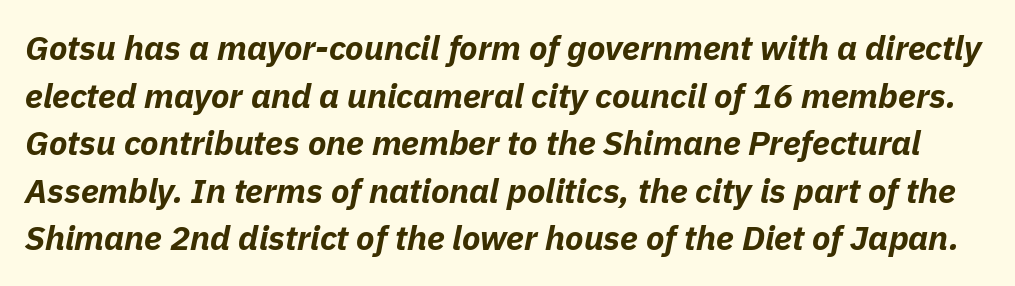
The image shows 34 px bold type, italic (leaning right); set normal line spacing (1.4x), normal letter spacing, not underlined; low stroke contrast and a medium x-height.
